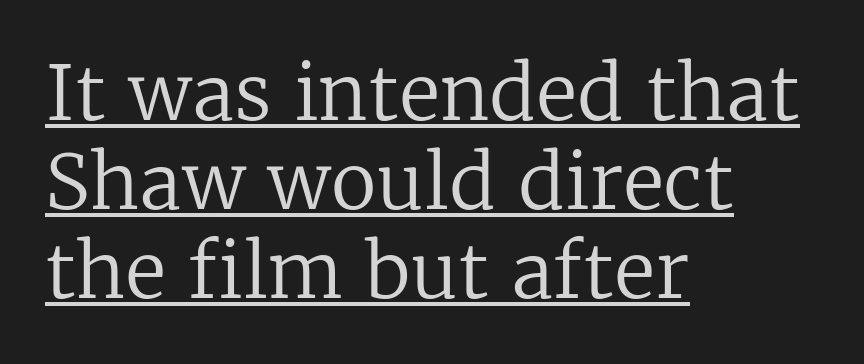
Q: Is the text bold? A: No.
Q: Is the text italic (slanted)? A: No, it is upright.
Q: Is the typeface a serif or a sans-serif typeface? A: Serif.
Q: Is the text underlined? A: Yes.
Q: How is the paragraph aligned? A: Left-aligned.
Q: Is the spacing between letters normal or unusually wide? A: Normal.
Q: Width (condensed, normal, or wide)? A: Normal.
Q: Stroke contrast? A: Low.
Q: x-height? A: Medium.
Q: Monospaced? A: No.
